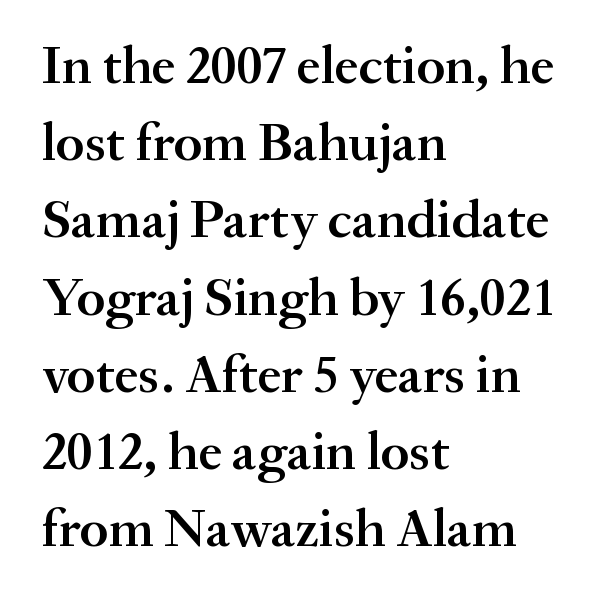
Typeset ragged right — the left edge is the straight one. The font's upright variant was chosen for this text. Is this a fixed-width face? No — the glyphs have proportional, varying widths. As a designer I'd log this as weight 600, semibold.
